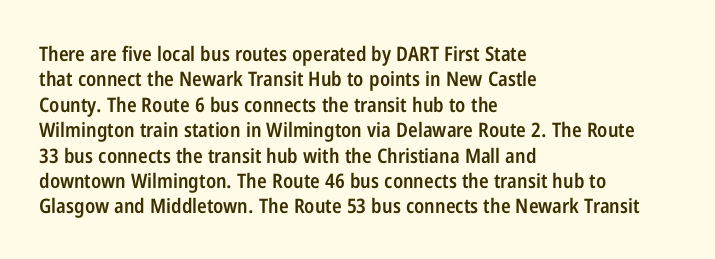
Do the letters lean? They stand straight. The string is rendered with underlining switched off. Look at the tracking — it's just the regular setting, nothing added. The passage shown is semibold, sitting just below true bold.
